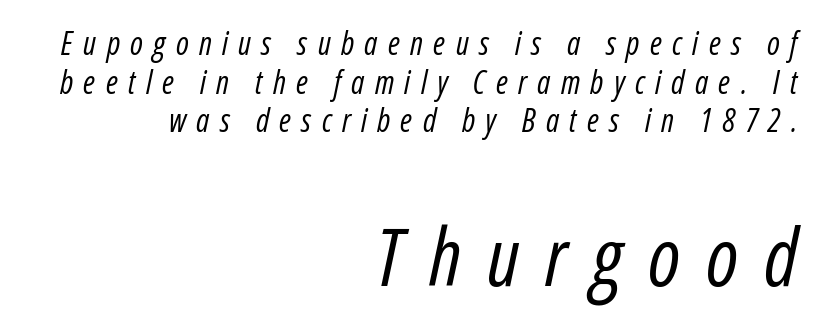
{"italic": "yes", "lean": "right", "slant_degrees": 12, "bold": "no", "weight": "regular", "width": "condensed", "stroke_contrast": "low", "x_height": "medium", "monospaced": "no", "underline": "no", "align": "right", "line_spacing_ratio": 1.21, "letter_spacing": "wide", "letter_spacing_em": 0.32, "larger_block": "second", "size_ratio": 2.5, "glyph_px": 80}
